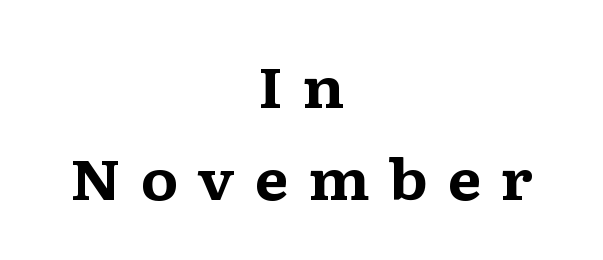
{"serif": "yes", "italic": "no", "bold": "yes", "weight": "bold", "width": "wide", "stroke_contrast": "medium", "x_height": "medium", "monospaced": "no", "underline": "no", "align": "center", "line_spacing": "normal", "line_spacing_ratio": 1.64, "letter_spacing": "wide", "letter_spacing_em": 0.34, "glyph_px": 56}
